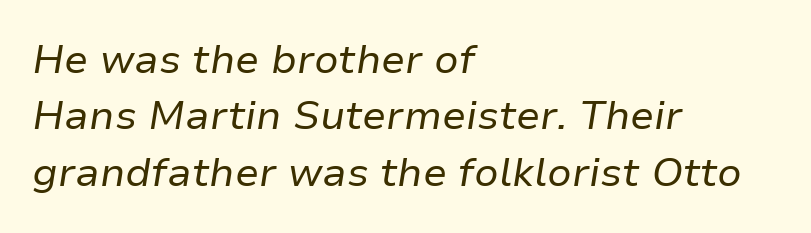
Characters follow at the spacing the type designer built in. Rule under the text: the space is simply empty. Summary of weight: not heavy and not bold. The paragraph has a hard left edge and a soft right edge.
